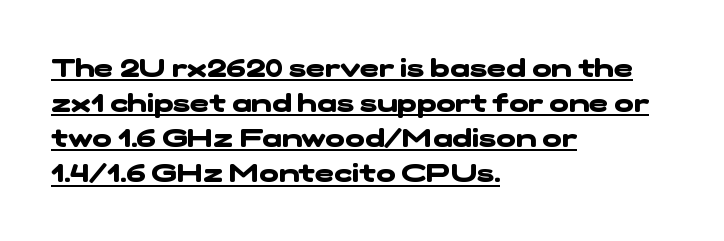
Q: Is the text bold? A: Yes.
Q: Is the text underlined? A: Yes.
Q: How is the paragraph aligned? A: Left-aligned.
Q: Is the spacing between letters normal or unusually wide? A: Normal.
Q: Is the spacing between lines tight, normal or loose? A: Normal.
